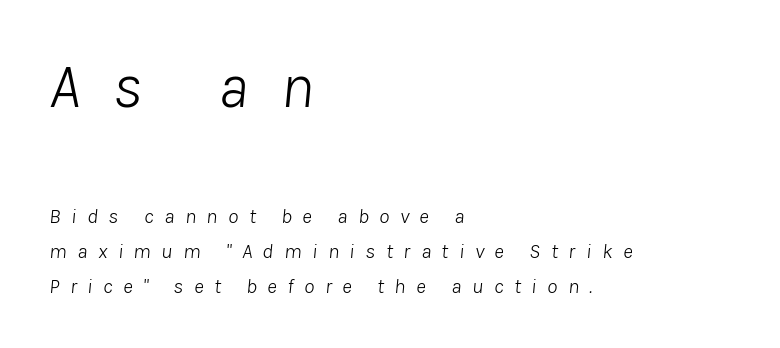
Two sizes are in play, and the larger belongs to the first block. A typesetter would call this heavily tracked-out type. Quick note: underline off. Line starts are locked; line ends wander. Each letter keeps its own natural width here, so spacing adapts to shape.
